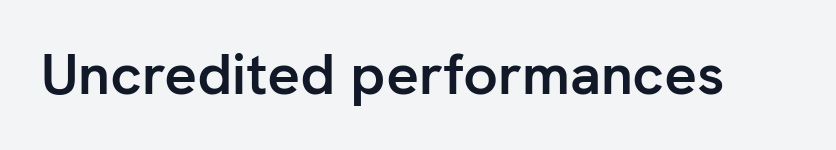
The line texture is even and compact thanks to regular tracking. Glance below the letters and you will spot only blank space. In terms of weight, the rendering is a true, heavy bold. Each letter keeps its own natural width here, so spacing adapts to shape. A roman cut, with each character standing at attention.
